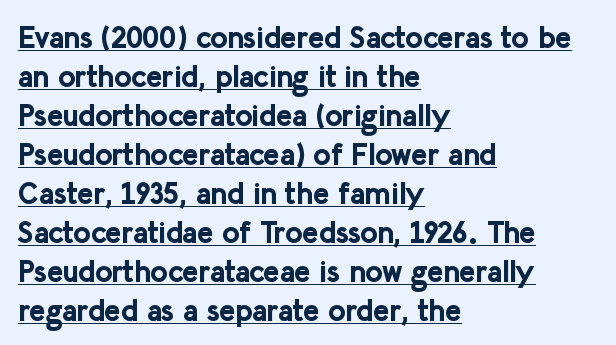
What kind of face is this? One without serifs — a sans. Character widths vary here, with narrow letters taking less room than wide ones. Typographic density is high because the face is bold. Notice how the stems are strictly vertical — no italics here. The typesetter has applied underlining to the passage shown.
